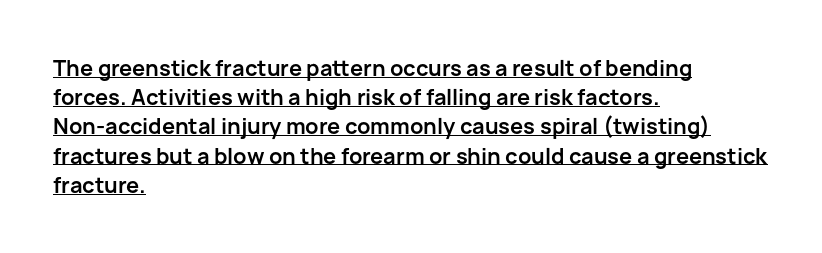
Reading down the column, the eye jumps a familiar distance to each next line. Strong, thick strokes mark this as bold type. One-word summary of the alignment: left. These characters rest on top of a visible drawn line. Look at the tracking — it's just the regular setting, nothing added. A roman cut, with each character standing at attention.
